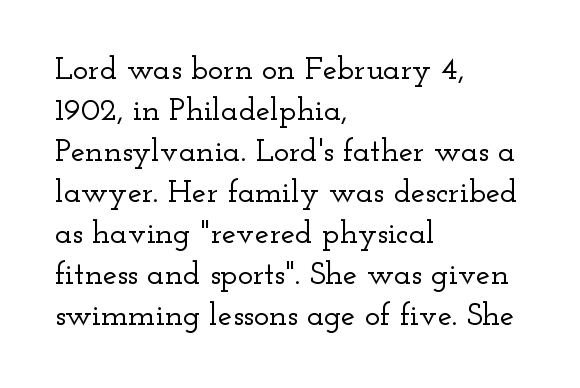
{"serif": "yes", "italic": "no", "width": "wide", "stroke_contrast": "low", "x_height": "small", "monospaced": "no", "underline": "no", "align": "left", "line_spacing": "normal", "line_spacing_ratio": 1.28, "letter_spacing": "normal", "letter_spacing_em": 0.0, "glyph_px": 32}
